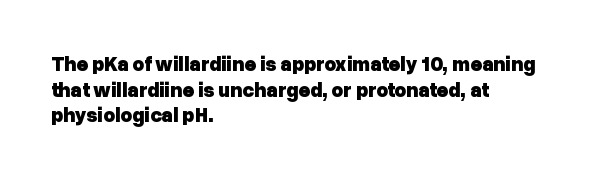
{"italic": "no", "bold": "yes", "underline": "no", "align": "left", "line_spacing": "normal", "line_spacing_ratio": 1.28, "letter_spacing": "normal", "letter_spacing_em": 0.0, "glyph_px": 20}
